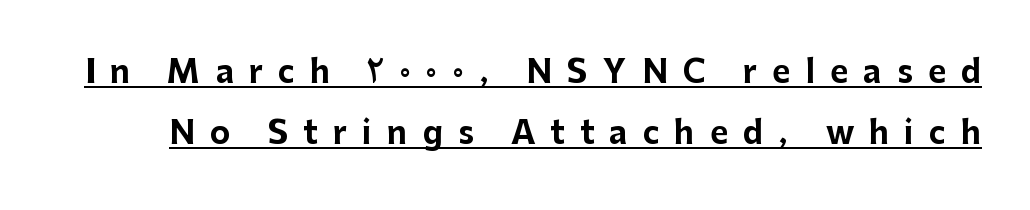
{"serif": "no", "italic": "no", "bold": "yes", "weight": "bold", "width": "normal", "stroke_contrast": "low", "x_height": "medium", "monospaced": "no", "underline": "yes", "line_spacing": "loose", "line_spacing_ratio": 1.96, "letter_spacing": "wide", "letter_spacing_em": 0.49, "glyph_px": 31}
